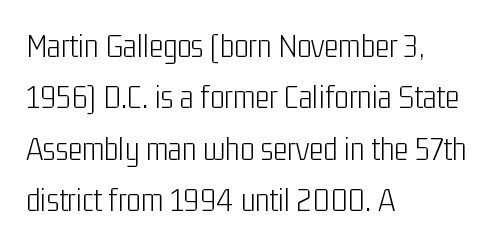
The image shows 34 px light, condensed sans-serif type, upright; set left-aligned, normal line spacing (1.51x), normal letter spacing, not underlined; low stroke contrast and a medium x-height.
